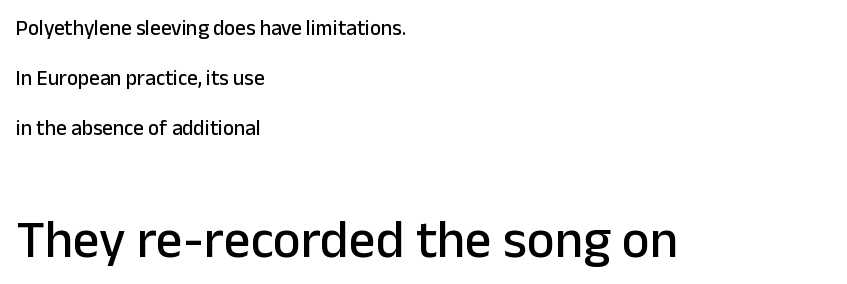
The image shows 53 px sans-serif type, upright; set left-aligned, loose line spacing (2.39x), normal letter spacing, not underlined; the second (bottom) block is 2.52x larger; low stroke contrast and a medium x-height.
